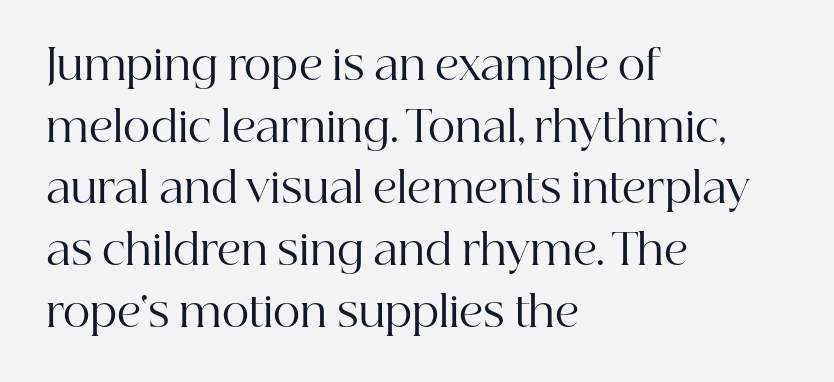
Q: Is the text bold? A: No.
Q: Is the text italic (slanted)? A: No, it is upright.
Q: Is the typeface a serif or a sans-serif typeface? A: Serif.
Q: Is the text underlined? A: No.
Q: How is the paragraph aligned? A: Left-aligned.
Q: Is the spacing between letters normal or unusually wide? A: Normal.
Q: Is the spacing between lines tight, normal or loose? A: Normal.
Q: Width (condensed, normal, or wide)? A: Normal.
Q: Stroke contrast? A: High.
Q: x-height? A: Medium.
Q: Monospaced? A: No.
